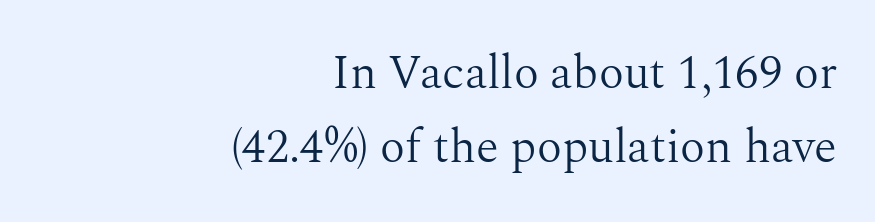
The image shows 47 px light serif type, upright; set right-aligned, normal line spacing (1.57x), normal letter spacing, not underlined; medium stroke contrast and a medium x-height.
